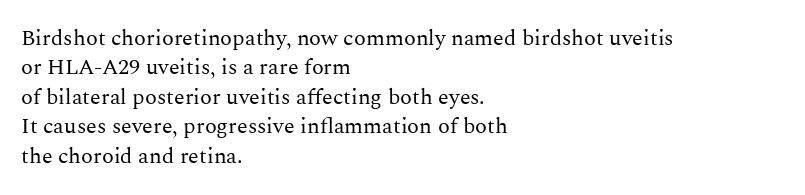
Q: Is the text bold? A: No.
Q: Is the text italic (slanted)? A: No, it is upright.
Q: Is the text underlined? A: No.
Q: How is the paragraph aligned? A: Left-aligned.
Q: Is the spacing between letters normal or unusually wide? A: Normal.
Q: Is the spacing between lines tight, normal or loose? A: Normal.
